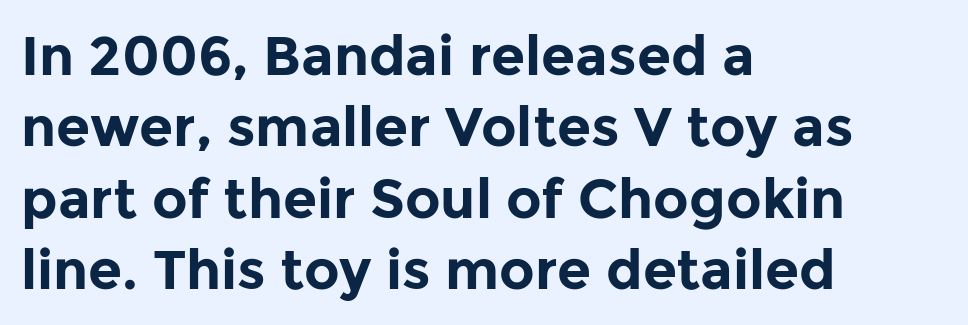
The image shows 55 px bold sans-serif type, upright; set left-aligned, normal line spacing (1.3x), normal letter spacing, not underlined; low stroke contrast and a medium x-height.
